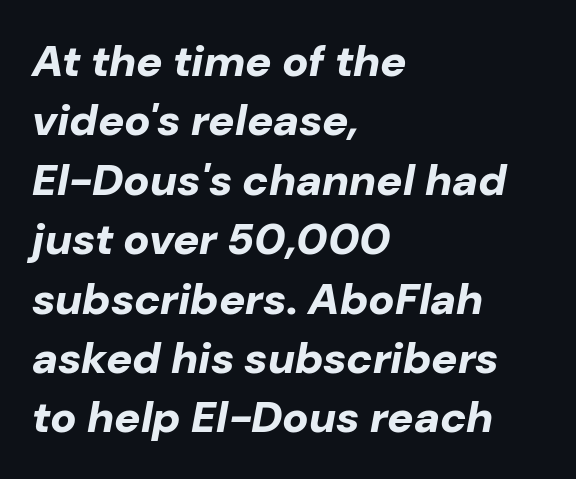
Q: Is the text bold? A: Yes.
Q: Is the text italic (slanted)? A: Yes, it leans right by about 10 degrees.
Q: Is the text underlined? A: No.
Q: How is the paragraph aligned? A: Left-aligned.
Q: Is the spacing between letters normal or unusually wide? A: Normal.
Q: Is the spacing between lines tight, normal or loose? A: Normal.
Q: Width (condensed, normal, or wide)? A: Normal.
Q: Stroke contrast? A: Low.
Q: x-height? A: Medium.
Q: Monospaced? A: No.
